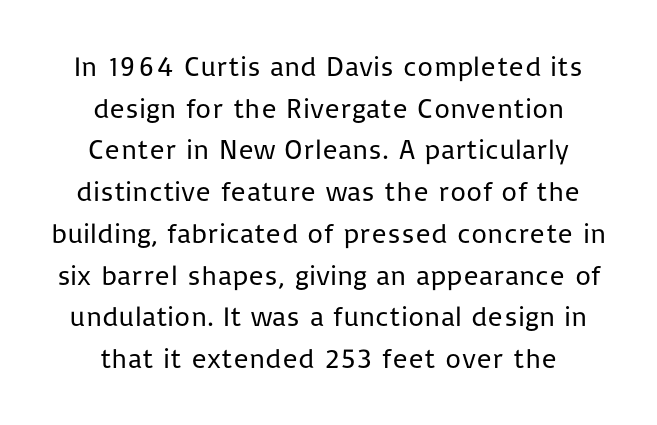
{"serif": "no", "italic": "no", "bold": "no", "weight": "regular", "width": "normal", "stroke_contrast": "low", "x_height": "medium", "monospaced": "no", "underline": "no", "align": "center", "line_spacing": "normal", "line_spacing_ratio": 1.49, "letter_spacing": "normal", "letter_spacing_em": 0.0, "glyph_px": 28}
